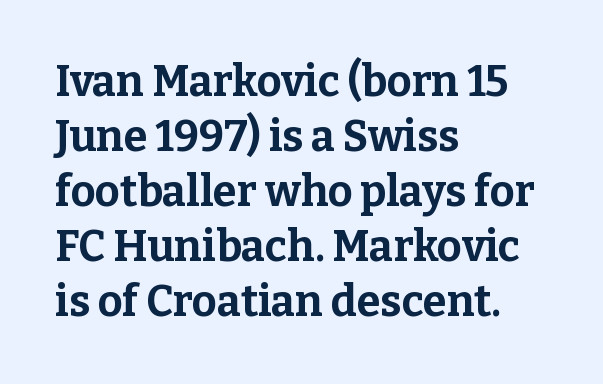
The image shows 43 px bold serif type, upright; set left-aligned, normal line spacing (1.28x), normal letter spacing, not underlined; low stroke contrast and a medium x-height.
